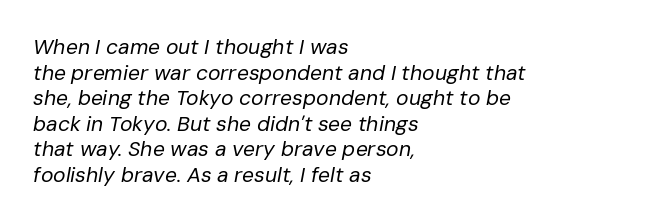
Emphasis-style slanted type is in use. How are the letters spaced? Ordinarily, with no added tracking. One-word summary of the alignment: left. The weight tops out at a normal text grade. This rendering features lettering with no underline.
